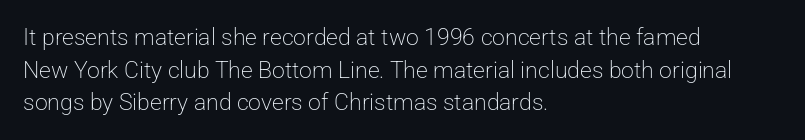
Q: Is the text bold? A: No.
Q: Is the text italic (slanted)? A: No, it is upright.
Q: Is the text underlined? A: No.
Q: How is the paragraph aligned? A: Left-aligned.
Q: Is the spacing between letters normal or unusually wide? A: Normal.
Q: Is the spacing between lines tight, normal or loose? A: Normal.
